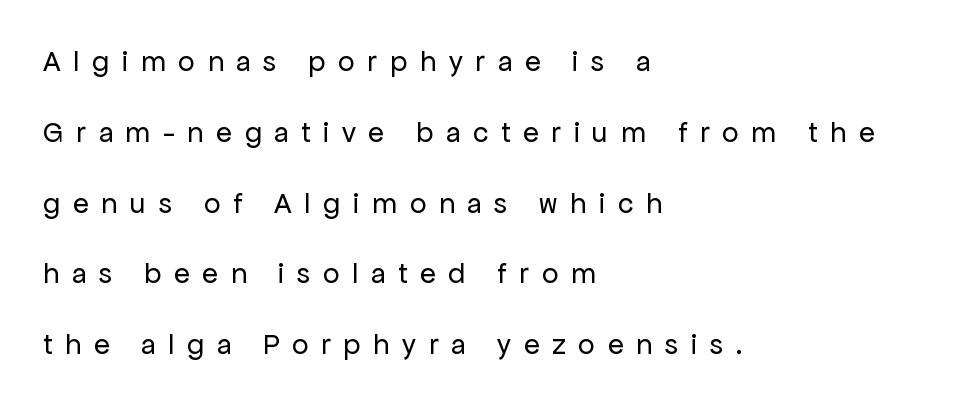
The image shows 29 px regular-weight sans-serif type, upright; set left-aligned, loose line spacing (2.44x), unusually wide letter spacing (+0.44 em), not underlined; low stroke contrast and a medium x-height.
